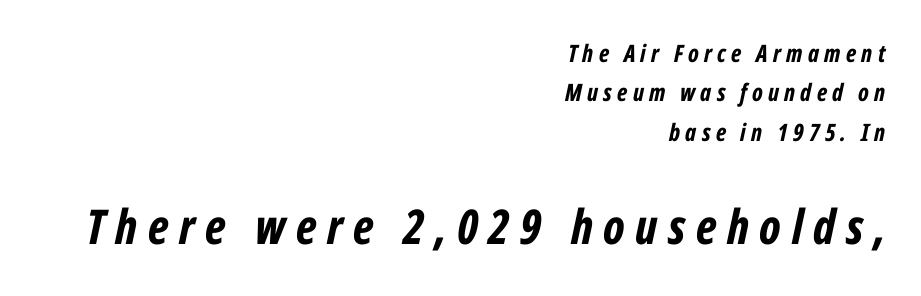
Q: Is the text bold? A: Yes.
Q: Is the text italic (slanted)? A: Yes, it leans right by about 12 degrees.
Q: Is the text underlined? A: No.
Q: How is the paragraph aligned? A: Right-aligned.
Q: Is the spacing between letters normal or unusually wide? A: Unusually wide.
Q: Is the spacing between lines tight, normal or loose? A: Normal.
Q: Which block of text is set in a larger size, the first (top) or the second (bottom)? A: The second (bottom) one.
Q: Width (condensed, normal, or wide)? A: Condensed.
Q: Stroke contrast? A: Low.
Q: x-height? A: Medium.
Q: Monospaced? A: No.
